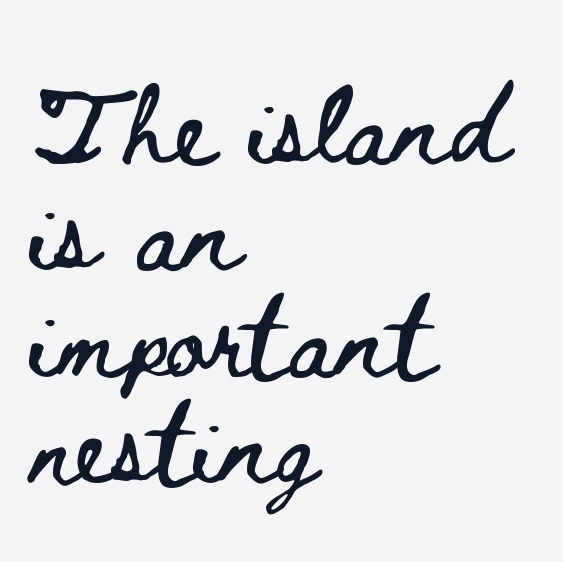
Q: Is the text underlined? A: No.
Q: How is the paragraph aligned? A: Left-aligned.
Q: Is the spacing between letters normal or unusually wide? A: Normal.
Q: Is the spacing between lines tight, normal or loose? A: Normal.
Q: Width (condensed, normal, or wide)? A: Wide.
Q: Stroke contrast? A: Low.
Q: x-height? A: Small.
Q: Monospaced? A: No.
